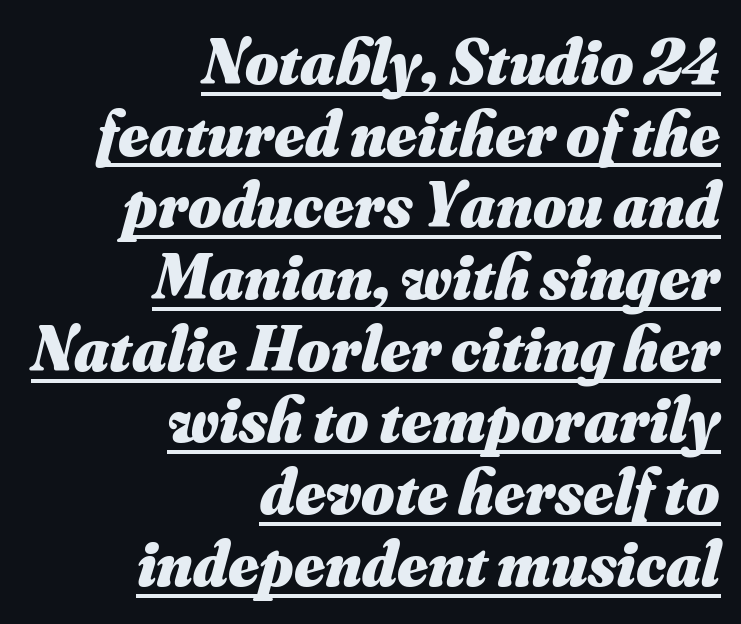
{"italic": "yes", "lean": "right", "slant_degrees": 16, "bold": "yes", "weight": "heavy", "width": "normal", "stroke_contrast": "medium", "x_height": "small", "monospaced": "no", "underline": "yes", "align": "right", "line_spacing": "tight", "line_spacing_ratio": 1.12, "letter_spacing": "normal", "letter_spacing_em": 0.0, "glyph_px": 64}
